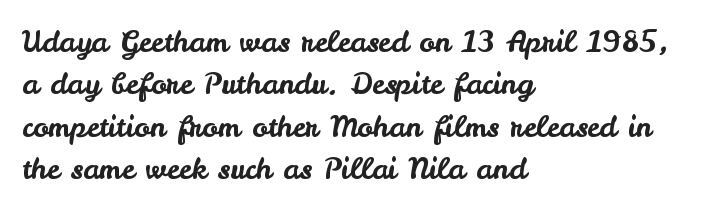
Caption: multi-line text, flush left, ragged right. Spacing verdict: proportional, widths tailored to each character. The vertical gap from one line to the next is medium. Does the type have serifs? No, each stem ends abruptly. Does extra space separate the letters? No, they use regular spacing.
